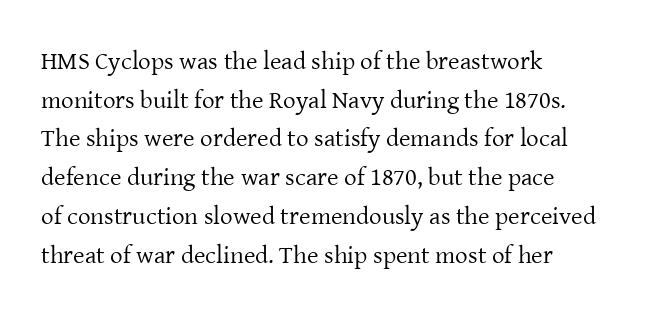
{"italic": "no", "bold": "no", "underline": "no", "align": "left", "line_spacing": "normal", "line_spacing_ratio": 1.55, "letter_spacing": "normal", "letter_spacing_em": 0.0, "glyph_px": 25}
